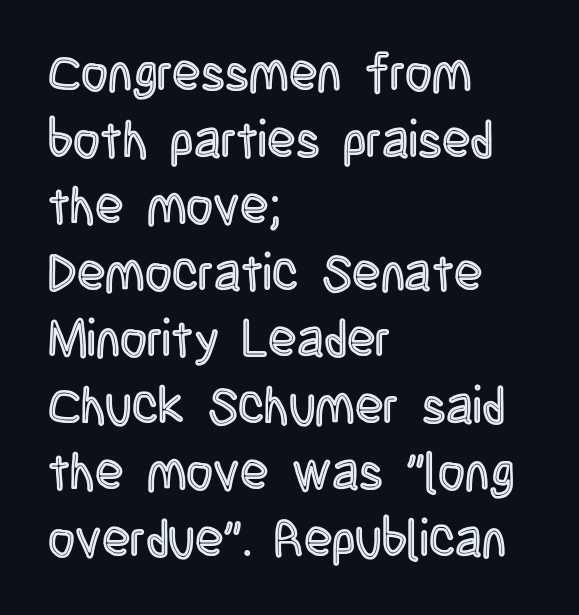
The image shows 52 px condensed type, upright; set left-aligned, normal line spacing (1.28x), normal letter spacing, not underlined; a large x-height.
